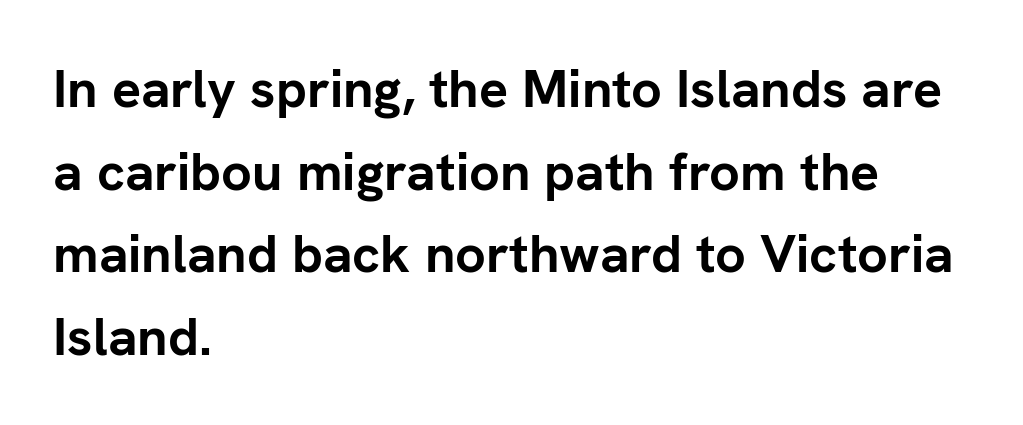
The image shows 54 px semibold sans-serif type, upright; set left-aligned, normal line spacing (1.53x), normal letter spacing, not underlined; low stroke contrast and a medium x-height.
